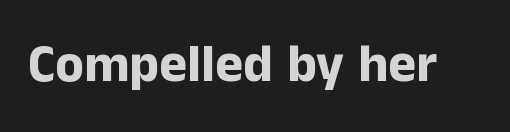
{"serif": "no", "italic": "no", "bold": "yes", "weight": "bold", "width": "normal", "stroke_contrast": "low", "x_height": "medium", "monospaced": "no", "underline": "no", "letter_spacing": "normal", "letter_spacing_em": 0.0, "glyph_px": 53}
